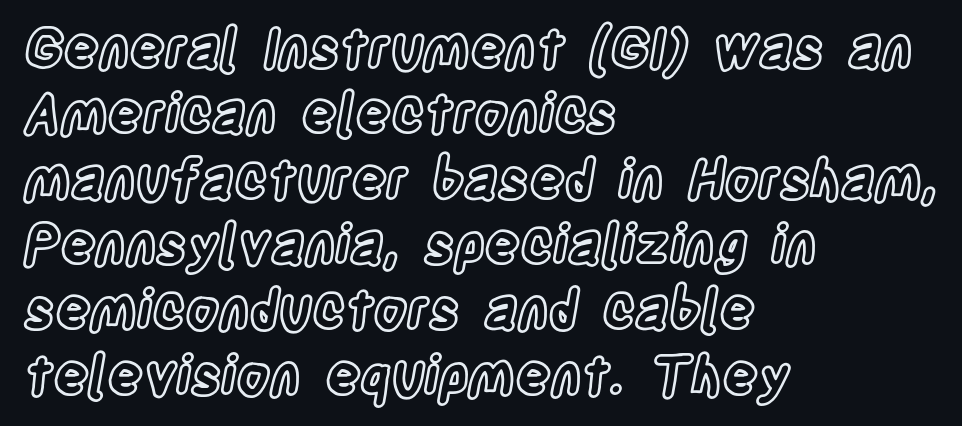
If you drew a ruler down the left edge, every line would touch it. Character widths vary here, with narrow letters taking less room than wide ones. You could call the tracking neutral — neither tight nor loose. Beneath every word, the page is bare.
